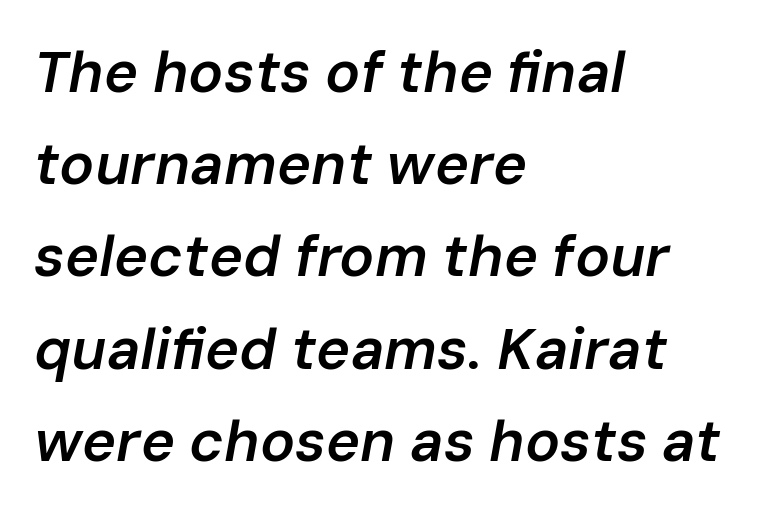
I'd describe the lettering as semibold — firm but not a full bold. The rendering uses natural spacing where letterforms have individual widths. Is there much room between lines? A standard amount, neither cramped nor airy. This is oblique type, the kind used for emphasis or titles. Check the space under the baseline: it is left empty. Does the copy run flush right? No — it runs flush left.
